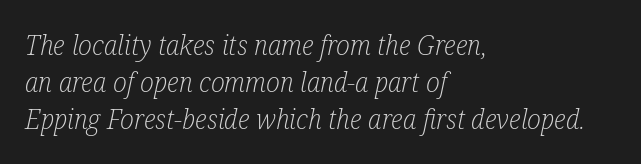
{"serif": "yes", "italic": "yes", "lean": "right", "slant_degrees": 12, "bold": "no", "weight": "light", "width": "condensed", "stroke_contrast": "low", "x_height": "medium", "monospaced": "no", "underline": "no", "align": "left", "line_spacing": "normal", "line_spacing_ratio": 1.33, "letter_spacing": "normal", "letter_spacing_em": 0.0, "glyph_px": 28}
